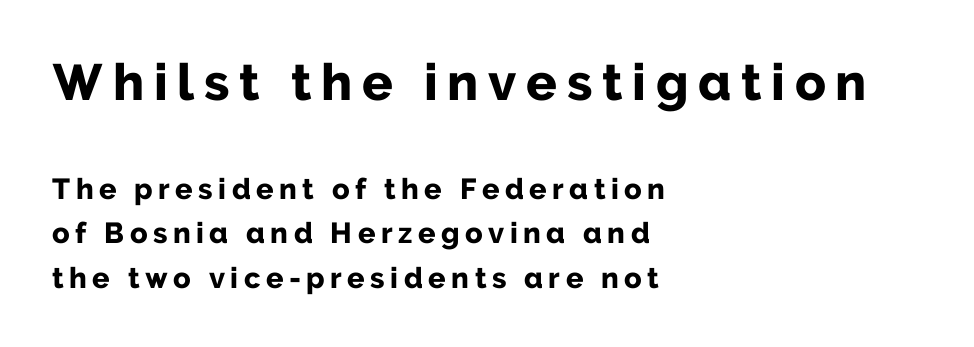
The glyphs in this specimen are sans serif. Characters remain perfectly vertical along every line. Looks like regular typesetting: each glyph gets only the width it needs. Thick stems and heavy bowls — unmistakably bold. Does the copy run flush right? No — it runs flush left. The glyphs are unaccompanied by any horizontal stroke below them.
